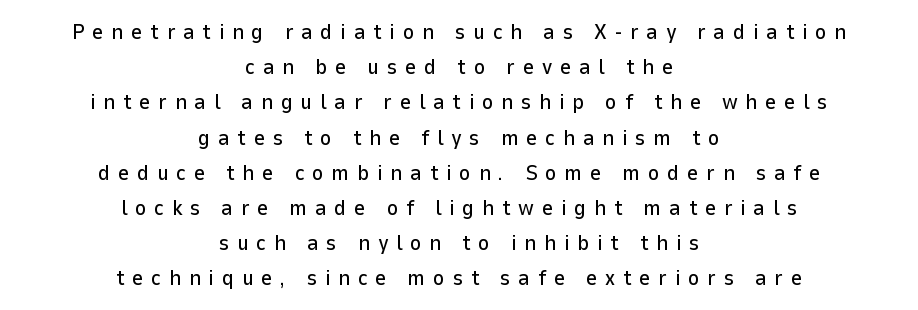
{"italic": "no", "underline": "no", "align": "center", "line_spacing": "normal", "line_spacing_ratio": 1.6, "letter_spacing": "wide", "letter_spacing_em": 0.35, "glyph_px": 22}
